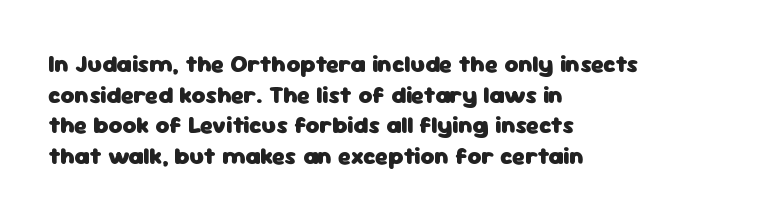
Summary of weight: heavy, a full bold. Tracking value appears to be zero — textbook default spacing. No italicization has been applied; the sample stays upright. The words here are not underlined. A normal amount of white space separates one row of letters from the next.
